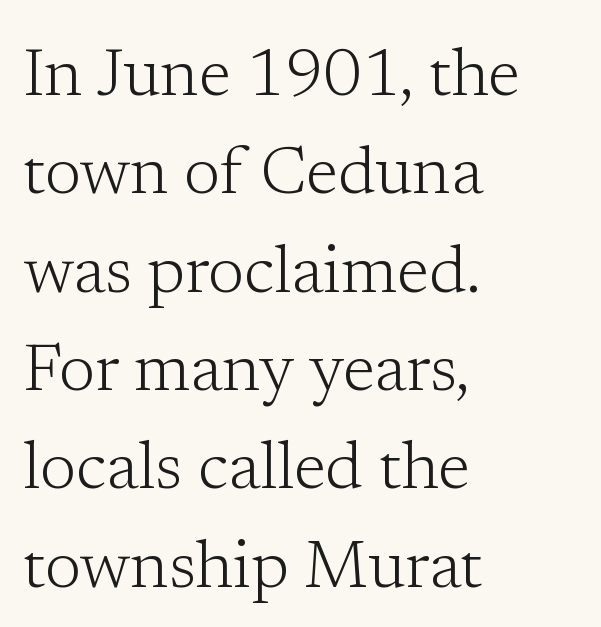
Q: Is the text bold? A: No.
Q: Is the text italic (slanted)? A: No, it is upright.
Q: Is the typeface a serif or a sans-serif typeface? A: Serif.
Q: Is the text underlined? A: No.
Q: How is the paragraph aligned? A: Left-aligned.
Q: Is the spacing between letters normal or unusually wide? A: Normal.
Q: Is the spacing between lines tight, normal or loose? A: Normal.
Q: Width (condensed, normal, or wide)? A: Normal.
Q: Stroke contrast? A: Low.
Q: x-height? A: Medium.
Q: Monospaced? A: No.
